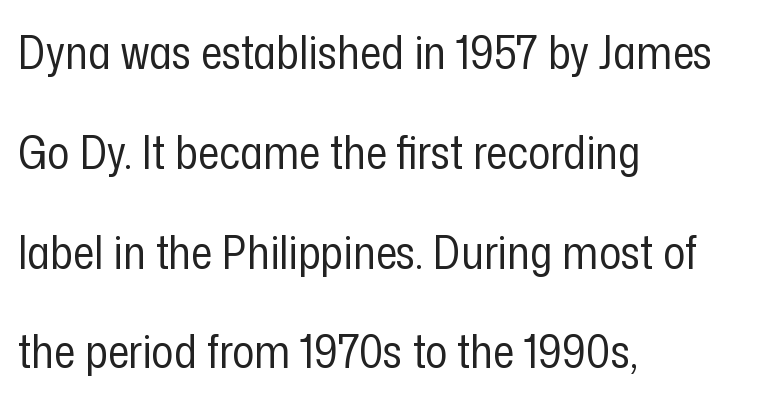
{"serif": "no", "italic": "no", "bold": "no", "weight": "regular", "width": "condensed", "stroke_contrast": "low", "x_height": "medium", "monospaced": "no", "underline": "no", "align": "left", "line_spacing": "loose", "line_spacing_ratio": 2.17, "letter_spacing": "normal", "letter_spacing_em": 0.0, "glyph_px": 46}
